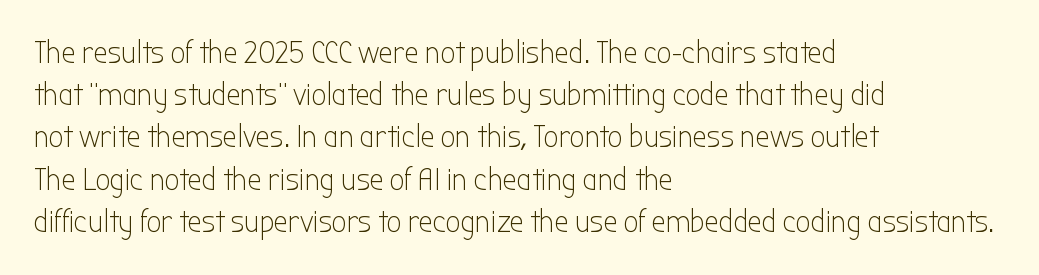
Q: Is the text bold? A: No.
Q: Is the text italic (slanted)? A: No, it is upright.
Q: Is the typeface a serif or a sans-serif typeface? A: Sans-serif.
Q: Is the text underlined? A: No.
Q: How is the paragraph aligned? A: Left-aligned.
Q: Is the spacing between letters normal or unusually wide? A: Normal.
Q: Is the spacing between lines tight, normal or loose? A: Normal.
Q: Width (condensed, normal, or wide)? A: Condensed.
Q: Stroke contrast? A: Low.
Q: x-height? A: Medium.
Q: Monospaced? A: No.
